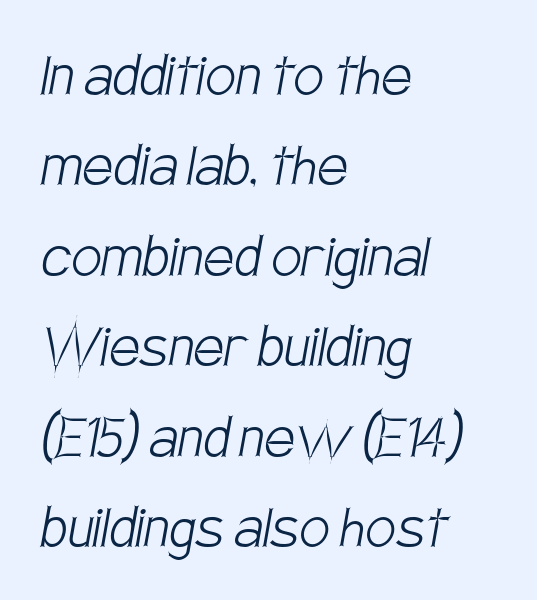
{"serif": "no", "bold": "no", "weight": "light", "width": "condensed", "stroke_contrast": "low", "x_height": "large", "monospaced": "no", "underline": "no", "align": "left", "line_spacing": "normal", "line_spacing_ratio": 1.33, "letter_spacing": "normal", "letter_spacing_em": 0.0, "glyph_px": 68}
